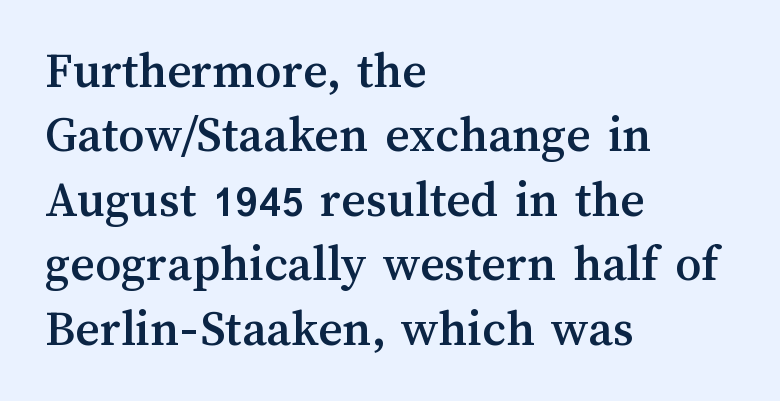
The image shows 52 px text type, upright; set left-aligned, line spacing 1.24x, normal letter spacing, not underlined; medium stroke contrast and a medium x-height.
